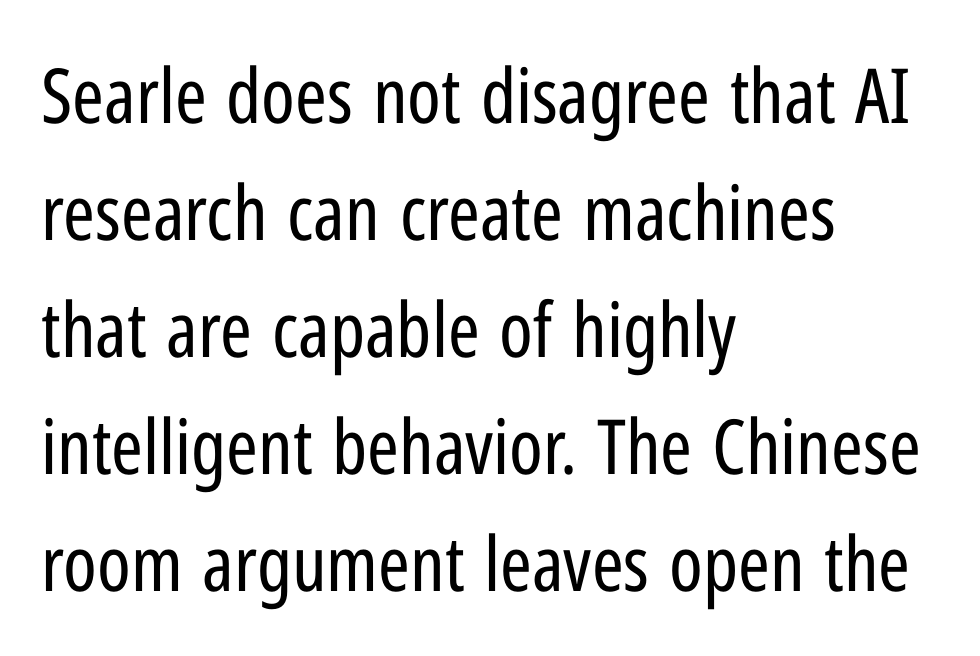
{"serif": "no", "italic": "no", "bold": "no", "weight": "regular", "width": "condensed", "stroke_contrast": "low", "x_height": "medium", "monospaced": "no", "underline": "no", "align": "left", "line_spacing": "normal", "line_spacing_ratio": 1.54, "letter_spacing": "normal", "letter_spacing_em": 0.0, "glyph_px": 76}
